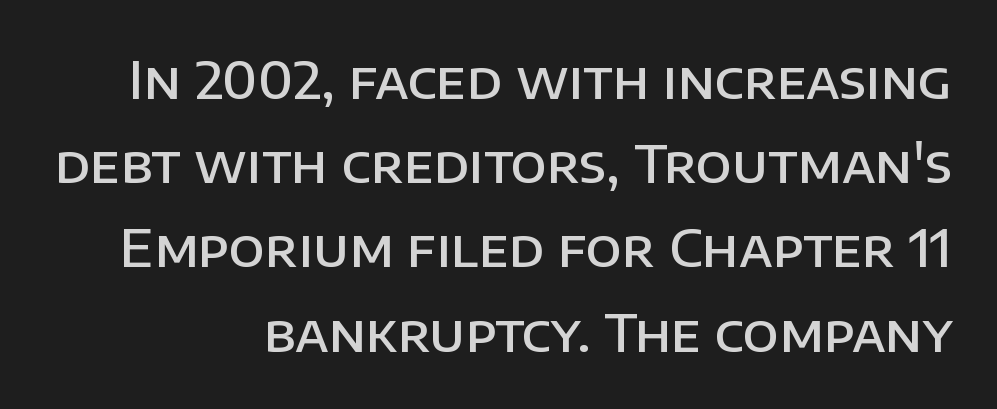
Notice how the stems are strictly vertical — no italics here. Casual observation: everything's shoved over to the right. Caption: semibold face, moderately heavy strokes. The lines sit at an ordinary, default distance from one another.
